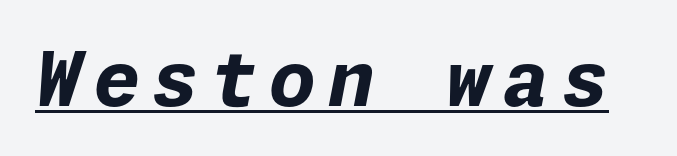
The image shows 75 px bold type, italic (leaning right); set underlined; low stroke contrast and a medium x-height.
